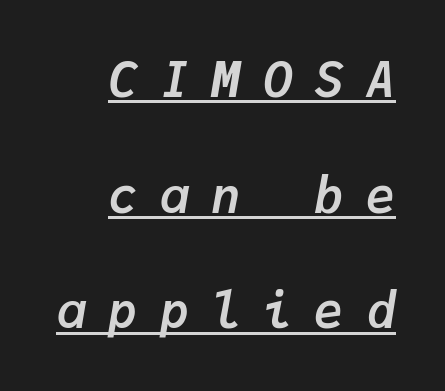
Q: Is the text bold? A: Yes.
Q: Is the text italic (slanted)? A: Yes, it leans right by about 9 degrees.
Q: Is the text underlined? A: Yes.
Q: How is the paragraph aligned? A: Right-aligned.
Q: Is the spacing between letters normal or unusually wide? A: Unusually wide.
Q: Is the spacing between lines tight, normal or loose? A: Loose.
Q: Width (condensed, normal, or wide)? A: Normal.
Q: Stroke contrast? A: Low.
Q: x-height? A: Medium.
Q: Monospaced? A: Yes.
